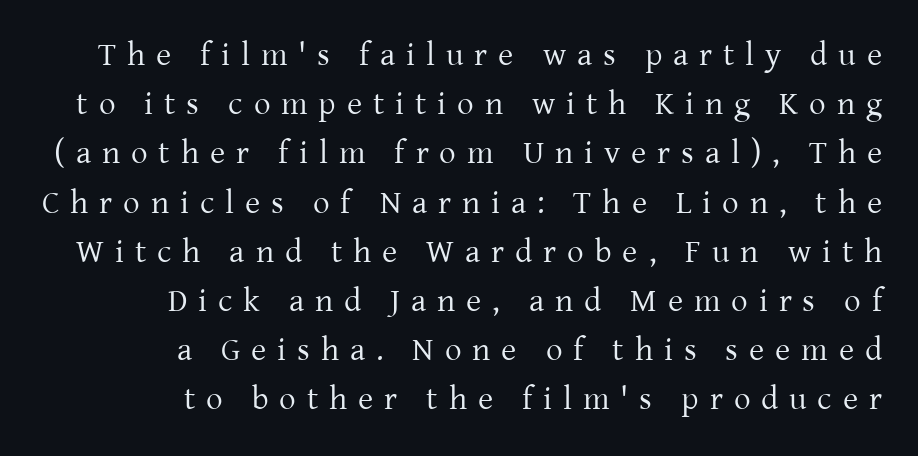
Q: Is the text bold? A: No.
Q: Is the text italic (slanted)? A: No, it is upright.
Q: Is the typeface a serif or a sans-serif typeface? A: Serif.
Q: Is the text underlined? A: No.
Q: How is the paragraph aligned? A: Right-aligned.
Q: Is the spacing between letters normal or unusually wide? A: Unusually wide.
Q: Is the spacing between lines tight, normal or loose? A: Normal.
Q: Width (condensed, normal, or wide)? A: Normal.
Q: Stroke contrast? A: Low.
Q: x-height? A: Medium.
Q: Monospaced? A: No.
